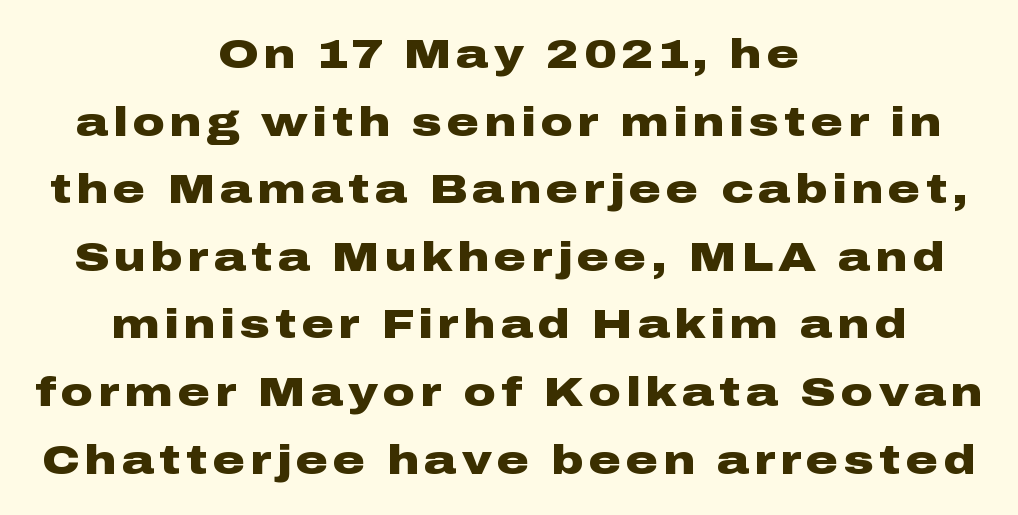
{"serif": "no", "italic": "no", "bold": "yes", "weight": "heavy", "width": "wide", "stroke_contrast": "low", "x_height": "medium", "monospaced": "no", "underline": "no", "align": "center", "line_spacing": "normal", "line_spacing_ratio": 1.69, "glyph_px": 40}
